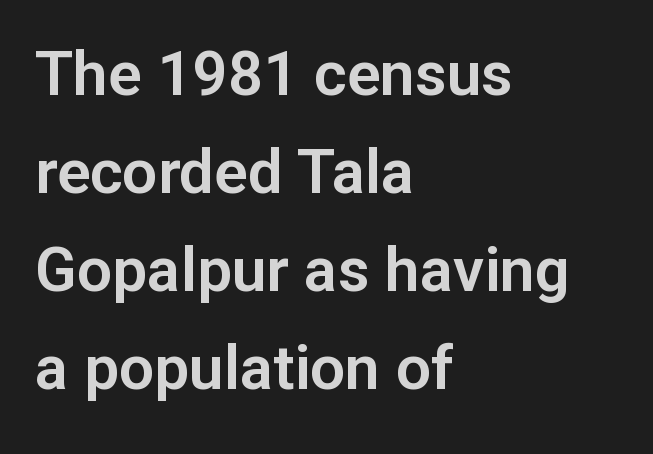
The image shows 62 px sans-serif type, upright; set left-aligned, normal line spacing (1.58x), normal letter spacing, not underlined; low stroke contrast and a medium x-height.
